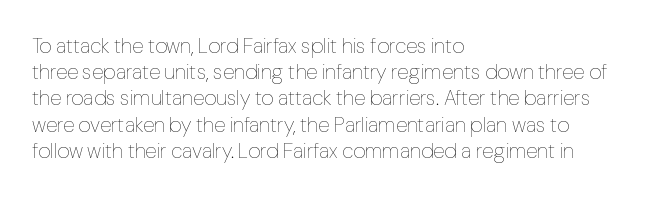
The image shows 21 px text type, upright; set left-aligned, normal line spacing (1.25x), normal letter spacing, not underlined.
